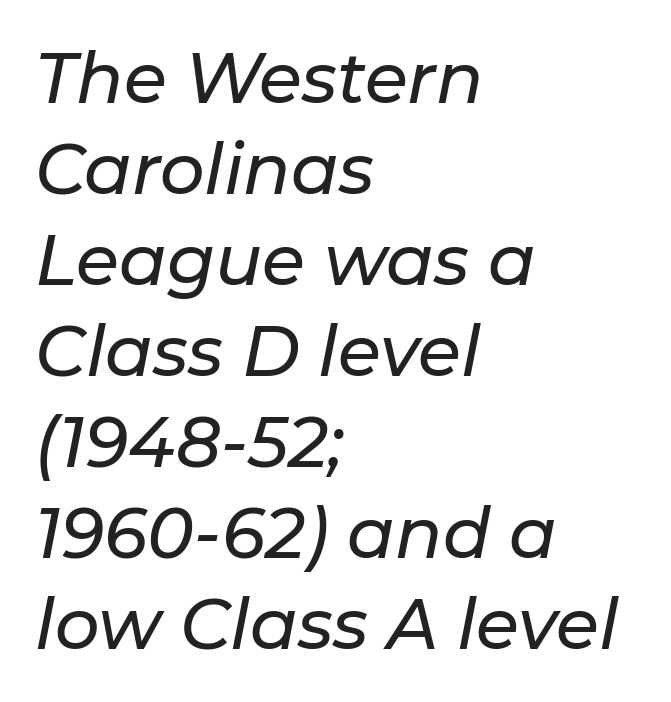
Q: Is the text italic (slanted)? A: Yes, it leans right by about 11 degrees.
Q: Is the text underlined? A: No.
Q: How is the paragraph aligned? A: Left-aligned.
Q: Is the spacing between letters normal or unusually wide? A: Normal.
Q: Is the spacing between lines tight, normal or loose? A: Normal.
Q: Width (condensed, normal, or wide)? A: Normal.
Q: Stroke contrast? A: Low.
Q: x-height? A: Medium.
Q: Monospaced? A: No.
